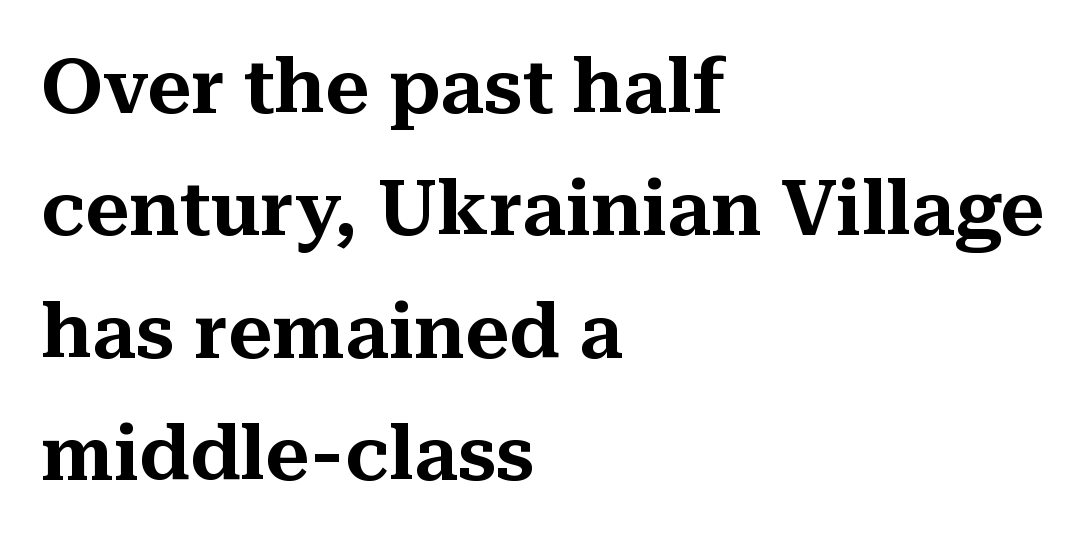
Visually the block forms a straight wall on the left and a jagged coastline on the right. Italic: no, the glyphs are upright roman. These lines are rendered in a variable-pitch font. Stroke terminals: seriffed.
